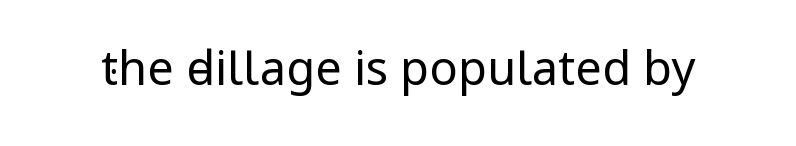
Here the designer chose a conventional face with non-uniform glyph widths. There is no visible air inserted between adjacent glyphs. The space beneath each line is pristine and unruled. Serif or sans? Sans — the stroke terminals are bare. When letters stand straight like this, we call the style roman or upright.
